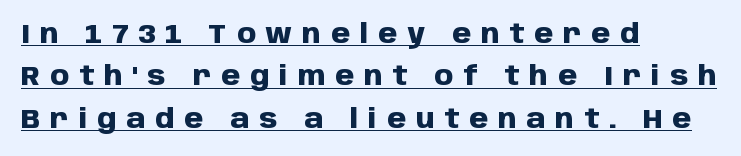
Q: Is the text bold? A: Yes.
Q: Is the text italic (slanted)? A: No, it is upright.
Q: Is the text underlined? A: Yes.
Q: How is the paragraph aligned? A: Left-aligned.
Q: Is the spacing between letters normal or unusually wide? A: Unusually wide.
Q: Is the spacing between lines tight, normal or loose? A: Normal.
